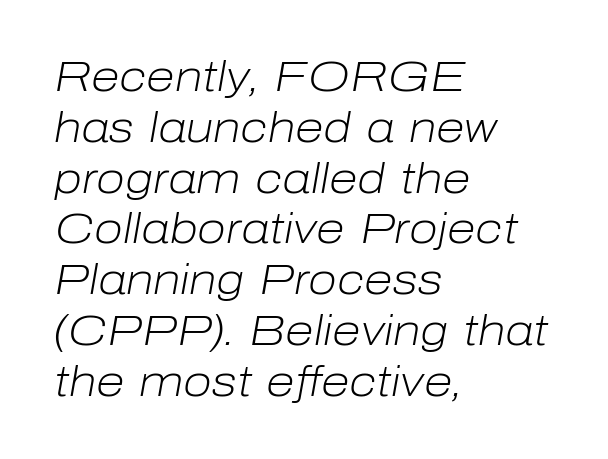
The image shows 42 px light type, italic (leaning right); set left-aligned, line spacing 1.21x, normal letter spacing, not underlined; low stroke contrast and a medium x-height.
